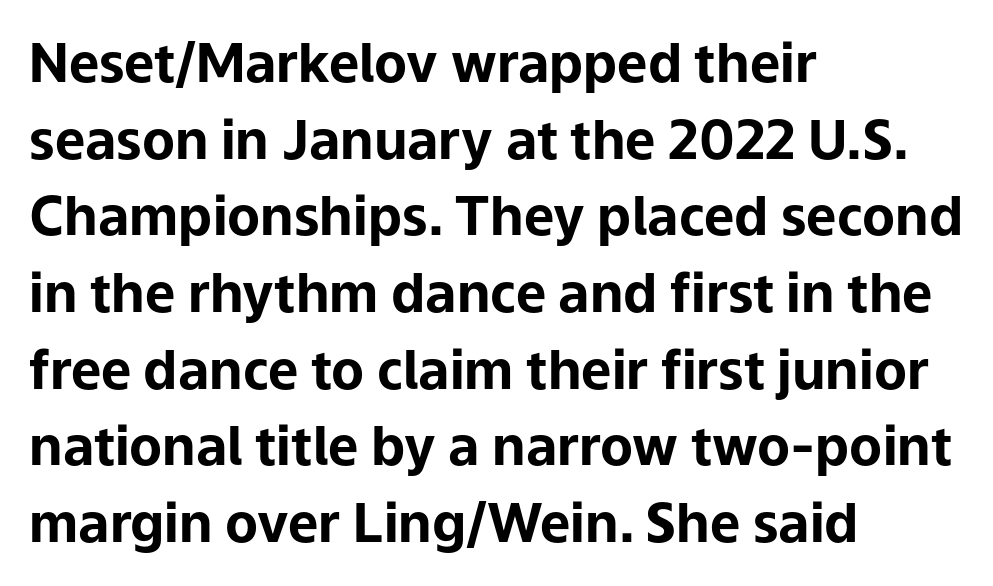
{"serif": "no", "italic": "no", "bold": "yes", "weight": "bold", "width": "normal", "stroke_contrast": "low", "x_height": "medium", "monospaced": "no", "underline": "no", "align": "left", "line_spacing": "normal", "line_spacing_ratio": 1.42, "letter_spacing": "normal", "letter_spacing_em": 0.0, "glyph_px": 54}
